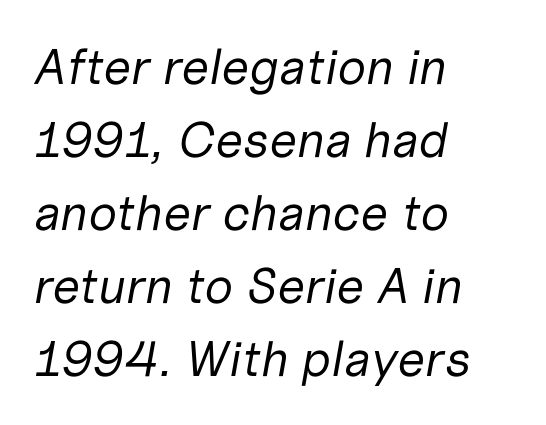
Q: Is the text bold? A: No.
Q: Is the text italic (slanted)? A: Yes, it leans right by about 10 degrees.
Q: Is the text underlined? A: No.
Q: How is the paragraph aligned? A: Left-aligned.
Q: Is the spacing between letters normal or unusually wide? A: Normal.
Q: Is the spacing between lines tight, normal or loose? A: Normal.
Q: Width (condensed, normal, or wide)? A: Normal.
Q: Stroke contrast? A: Low.
Q: x-height? A: Medium.
Q: Monospaced? A: No.
